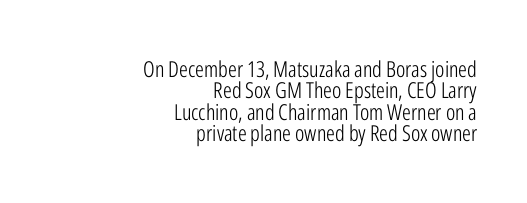
Q: Is the text bold? A: No.
Q: Is the text italic (slanted)? A: No, it is upright.
Q: Is the text underlined? A: No.
Q: How is the paragraph aligned? A: Right-aligned.
Q: Is the spacing between letters normal or unusually wide? A: Normal.
Q: Is the spacing between lines tight, normal or loose? A: Tight.
